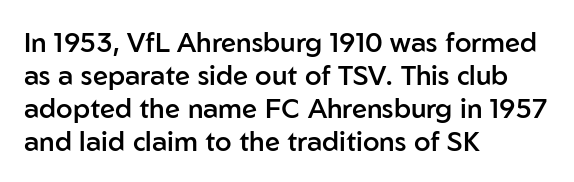
Q: Is the text bold? A: Semi-bold.
Q: Is the text italic (slanted)? A: No, it is upright.
Q: Is the text underlined? A: No.
Q: How is the paragraph aligned? A: Left-aligned.
Q: Is the spacing between letters normal or unusually wide? A: Normal.
